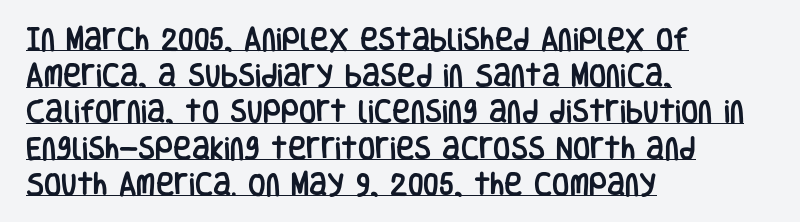
Teacher's note: observe the even left margin — that is flush-left alignment. There is no visible air inserted between adjacent glyphs. Upright lettering throughout. Horizontal bands of white between lines are of average thickness. The sample's only ornament is a line tracing under the words.
